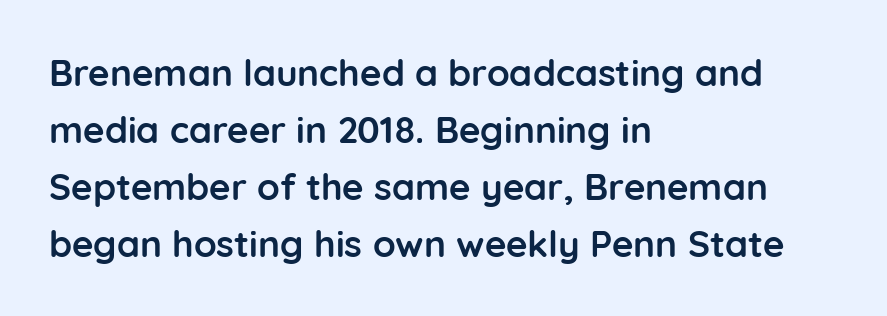
The rendering uses natural spacing where letterforms have individual widths. Honestly, there is no underline to notice here at all. Every character sits straight up, as roman type does. Note: no serifs on the glyphs. If you drew a ruler down the left edge, every line would touch it.
